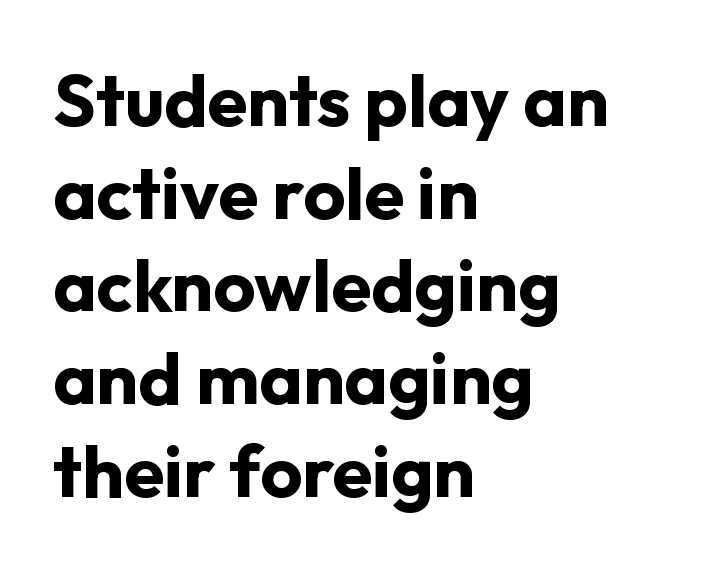
Typographic density is high because the face is bold. Baseline-to-baseline distance is the conventional proportion of letter height. This sample has the flowing, uneven cadence of proportional lettering. Compared with typical body copy, the letter spacing here is the same. The type sits square on the baseline with zero lean.
